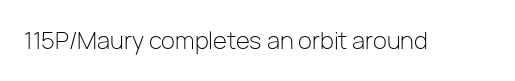
{"italic": "no", "bold": "no", "underline": "no", "letter_spacing": "normal", "letter_spacing_em": 0.0, "glyph_px": 23}
